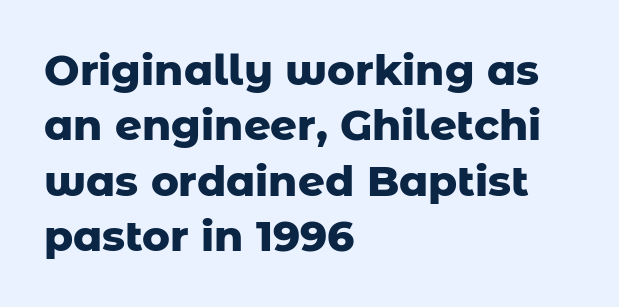
The image shows 42 px heavy sans-serif type, upright; set left-aligned, normal line spacing (1.32x), normal letter spacing, not underlined; low stroke contrast and a medium x-height.
